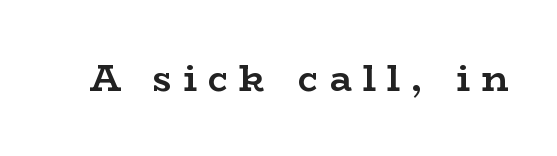
{"serif": "yes", "italic": "no", "bold": "yes", "weight": "semibold", "width": "wide", "stroke_contrast": "low", "x_height": "medium", "monospaced": "no", "underline": "no", "letter_spacing": "wide", "letter_spacing_em": 0.3, "glyph_px": 37}
